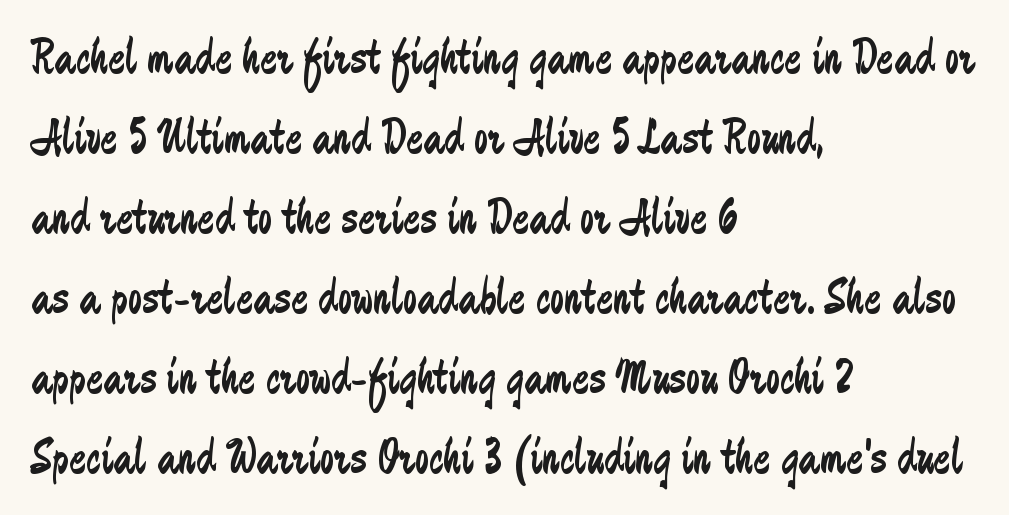
The passage shown is typed in a proportional face where columns would drift. A sans-serif font was chosen for this passage. Heaviness? Minimal to ordinary, like unemphasized prose. Unmarked baselines from the first word to the last. Nothing unusual about the tracking: characters are spaced as the font intends.
